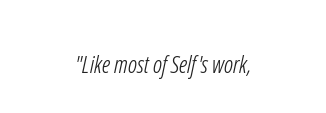
The image shows 24 px text type; set normal letter spacing, not underlined.
